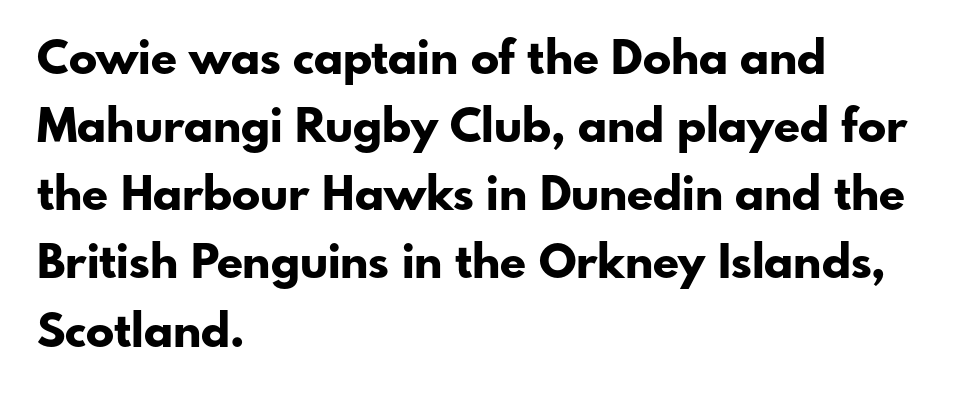
Q: Is the text bold? A: Yes.
Q: Is the text italic (slanted)? A: No, it is upright.
Q: Is the typeface a serif or a sans-serif typeface? A: Sans-serif.
Q: Is the text underlined? A: No.
Q: How is the paragraph aligned? A: Left-aligned.
Q: Is the spacing between letters normal or unusually wide? A: Normal.
Q: Is the spacing between lines tight, normal or loose? A: Normal.
Q: Width (condensed, normal, or wide)? A: Normal.
Q: Stroke contrast? A: Low.
Q: x-height? A: Small.
Q: Monospaced? A: No.
